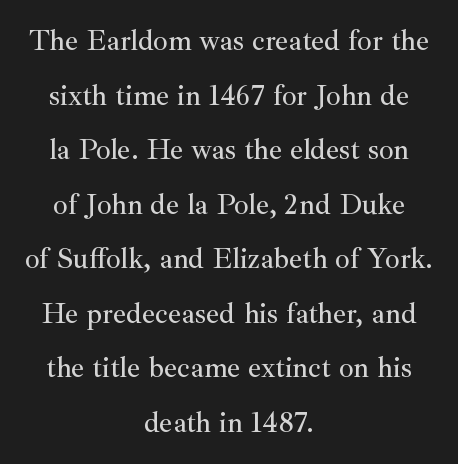
Here the designer chose a conventional face with non-uniform glyph widths. The font family rendered here belongs to the serif group. Short and long lines alike share a common midpoint. Honestly, there is no underline to notice here at all. Is the letter spacing exaggerated? No — it looks like the ordinary default. These lines were composed using upright roman letters.
